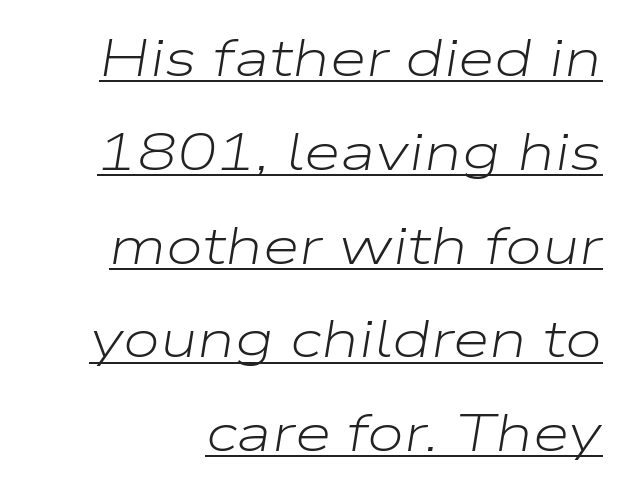
{"italic": "yes", "lean": "right", "slant_degrees": 9, "bold": "no", "weight": "light", "width": "wide", "stroke_contrast": "low", "x_height": "medium", "monospaced": "no", "underline": "yes", "line_spacing_ratio": 1.77, "letter_spacing": "normal", "letter_spacing_em": 0.0, "glyph_px": 53}
